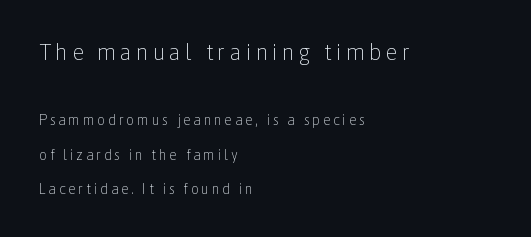
Is the lower block the larger one? No — the upper block carries the bigger type. Line beginnings align vertically; line endings do not. Posture: vertical. The typesetting does not lean heavy: it is not bold. The zone under the glyphs is completely vacant. Compared with typical paragraphs, the rows here are farther apart.
